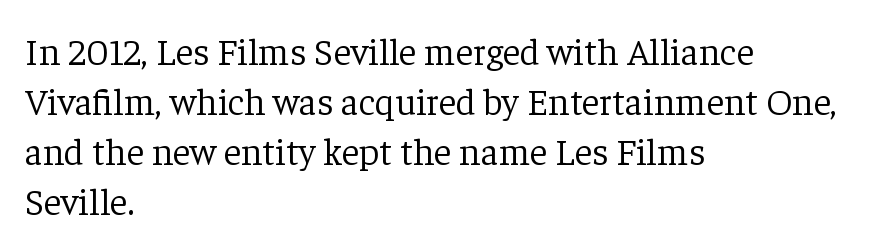
Q: Is the text bold? A: No.
Q: Is the text italic (slanted)? A: No, it is upright.
Q: Is the typeface a serif or a sans-serif typeface? A: Serif.
Q: Is the text underlined? A: No.
Q: How is the paragraph aligned? A: Left-aligned.
Q: Is the spacing between letters normal or unusually wide? A: Normal.
Q: Is the spacing between lines tight, normal or loose? A: Normal.
Q: Width (condensed, normal, or wide)? A: Normal.
Q: Stroke contrast? A: Low.
Q: x-height? A: Medium.
Q: Monospaced? A: No.
